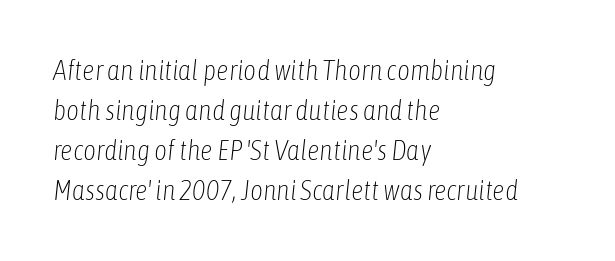
{"italic": "yes", "lean": "right", "slant_degrees": 6, "bold": "no", "weight": "light", "width": "condensed", "stroke_contrast": "low", "x_height": "medium", "monospaced": "no", "underline": "no", "align": "left", "line_spacing": "normal", "line_spacing_ratio": 1.43, "letter_spacing": "normal", "letter_spacing_em": 0.0, "glyph_px": 28}
